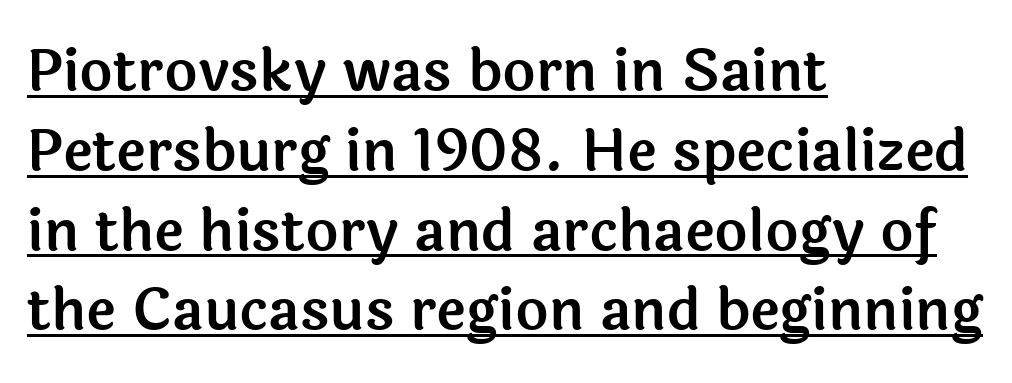
Q: Is the text italic (slanted)? A: No, it is upright.
Q: Is the typeface a serif or a sans-serif typeface? A: Sans-serif.
Q: Is the text underlined? A: Yes.
Q: How is the paragraph aligned? A: Left-aligned.
Q: Is the spacing between letters normal or unusually wide? A: Normal.
Q: Is the spacing between lines tight, normal or loose? A: Normal.
Q: Width (condensed, normal, or wide)? A: Normal.
Q: x-height? A: Medium.
Q: Monospaced? A: No.
